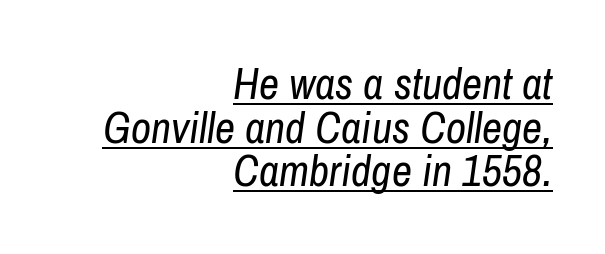
The image shows 44 px regular-weight, condensed type, italic (leaning right); set right-aligned, tight line spacing (0.99x), normal letter spacing, underlined; low stroke contrast and a medium x-height.
